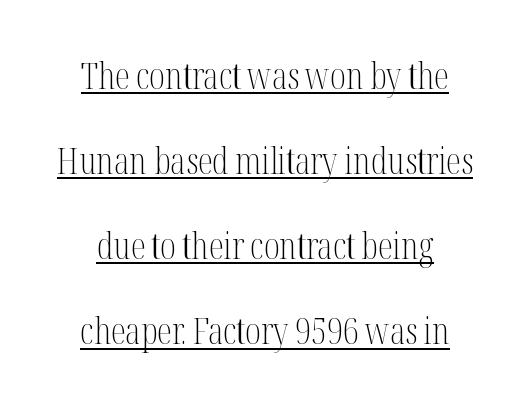
Q: Is the text bold? A: No.
Q: Is the text italic (slanted)? A: No, it is upright.
Q: Is the typeface a serif or a sans-serif typeface? A: Serif.
Q: Is the text underlined? A: Yes.
Q: Is the spacing between letters normal or unusually wide? A: Normal.
Q: Is the spacing between lines tight, normal or loose? A: Loose.
Q: Width (condensed, normal, or wide)? A: Condensed.
Q: Stroke contrast? A: Medium.
Q: x-height? A: Medium.
Q: Monospaced? A: No.
